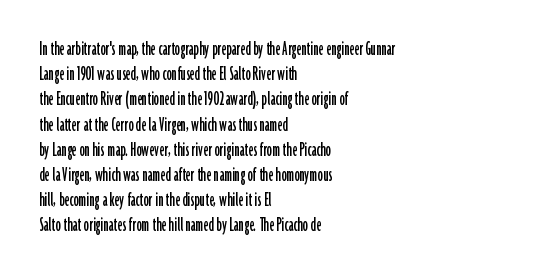
{"italic": "no", "underline": "no", "align": "left", "line_spacing_ratio": 1.2, "letter_spacing": "normal", "letter_spacing_em": 0.0, "glyph_px": 21}
